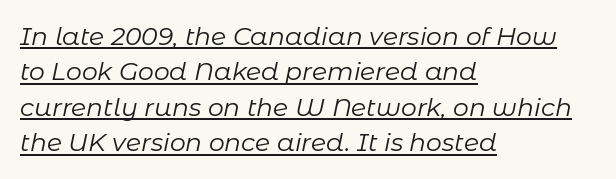
Q: Is the text bold? A: No.
Q: Is the text italic (slanted)? A: Yes, it leans right by about 11 degrees.
Q: Is the text underlined? A: Yes.
Q: How is the paragraph aligned? A: Left-aligned.
Q: Is the spacing between letters normal or unusually wide? A: Normal.
Q: Is the spacing between lines tight, normal or loose? A: Normal.
